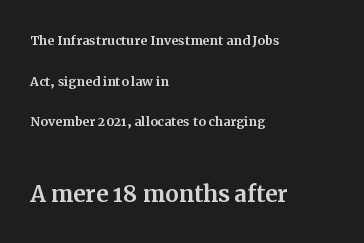
Q: Is the text italic (slanted)? A: No, it is upright.
Q: Is the typeface a serif or a sans-serif typeface? A: Serif.
Q: Is the text underlined? A: No.
Q: How is the paragraph aligned? A: Left-aligned.
Q: Is the spacing between letters normal or unusually wide? A: Normal.
Q: Is the spacing between lines tight, normal or loose? A: Loose.
Q: Which block of text is set in a larger size, the first (top) or the second (bottom)? A: The second (bottom) one.
Q: Width (condensed, normal, or wide)? A: Normal.
Q: Stroke contrast? A: Medium.
Q: x-height? A: Medium.
Q: Monospaced? A: No.
